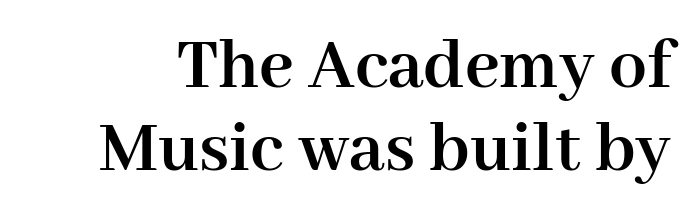
Strokes here are thick enough to call this a true bold. Each new line begins almost immediately beneath the previous one. Posture: straight, roman, zero tilt. Think of a printed novel: that variable character pitch is what you see here. The glyphs are unaccompanied by any horizontal stroke below them.
